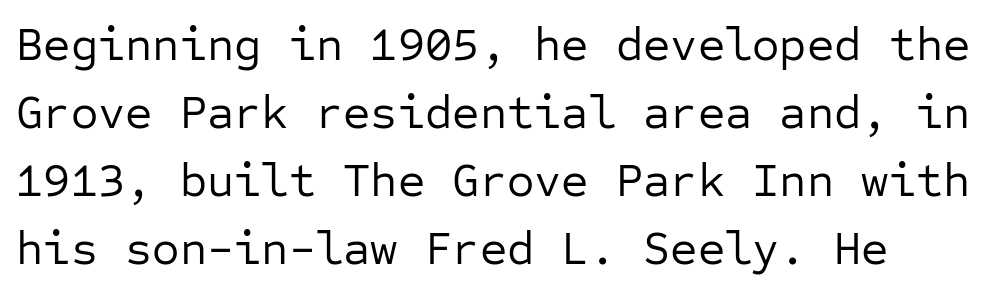
{"serif": "no", "italic": "no", "bold": "no", "weight": "regular", "width": "normal", "stroke_contrast": "low", "x_height": "medium", "monospaced": "yes", "underline": "no", "align": "left", "line_spacing": "normal", "line_spacing_ratio": 1.45, "letter_spacing": "normal", "letter_spacing_em": 0.0, "glyph_px": 47}
